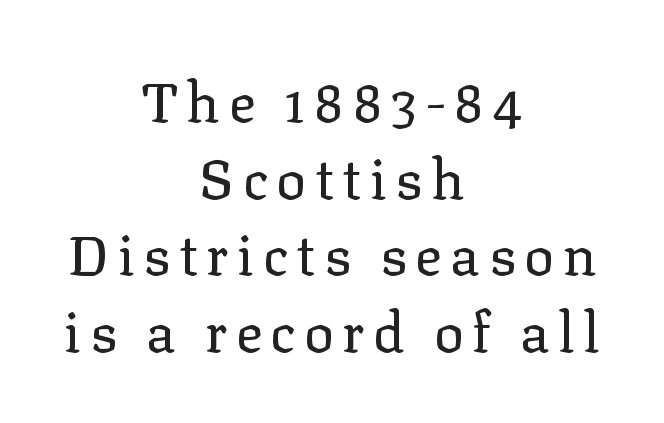
The image shows 56 px regular-weight serif type, upright; set centered, normal line spacing (1.37x), not underlined; low stroke contrast and a medium x-height.
